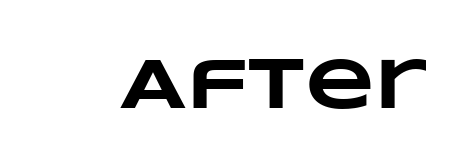
{"bold": "yes", "weight": "heavy", "width": "wide", "stroke_contrast": "low", "x_height": "large", "monospaced": "no", "underline": "no", "letter_spacing": "normal", "letter_spacing_em": 0.0, "glyph_px": 72}
